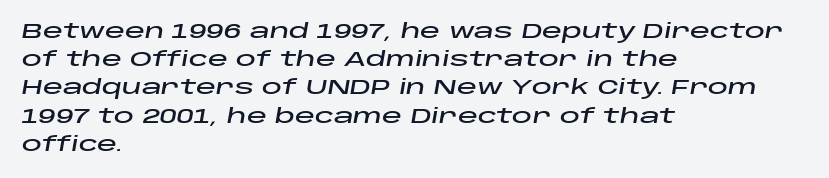
Q: Is the text italic (slanted)? A: Yes, it leans right by about 10 degrees.
Q: Is the text underlined? A: No.
Q: How is the paragraph aligned? A: Left-aligned.
Q: Is the spacing between letters normal or unusually wide? A: Normal.
Q: Is the spacing between lines tight, normal or loose? A: Normal.
